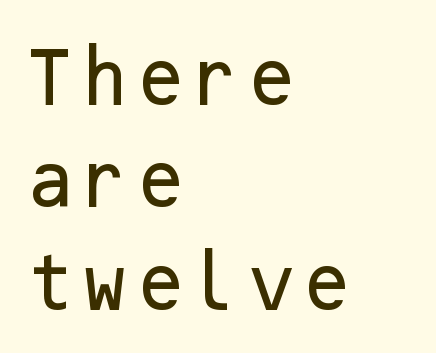
The foot of each line stays bare and open. Glyph-to-glyph distance matches everyday printed text. Classification — sans serif. Horizontal alignment here is leftward, the default for most running prose. No italicization has been applied; the sample stays upright.
